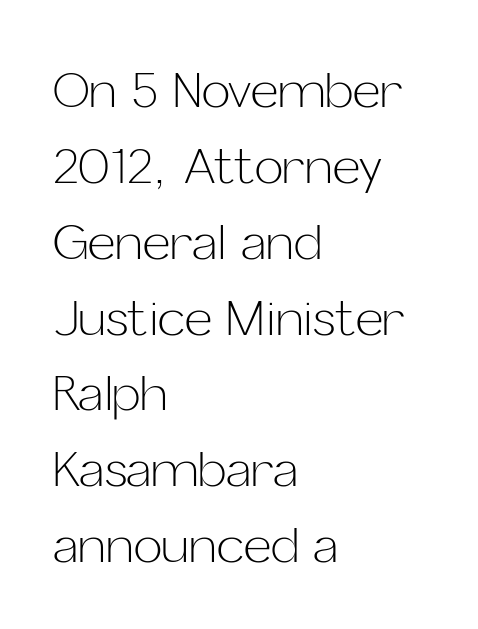
Line spacing here is normal. A clean baseline with only descenders dipping below it. The letters advance in unequal steps, a hallmark of proportional type. Spacing between characters is what you'd get straight out of the box. All the whitespace from short lines collects on the right.
